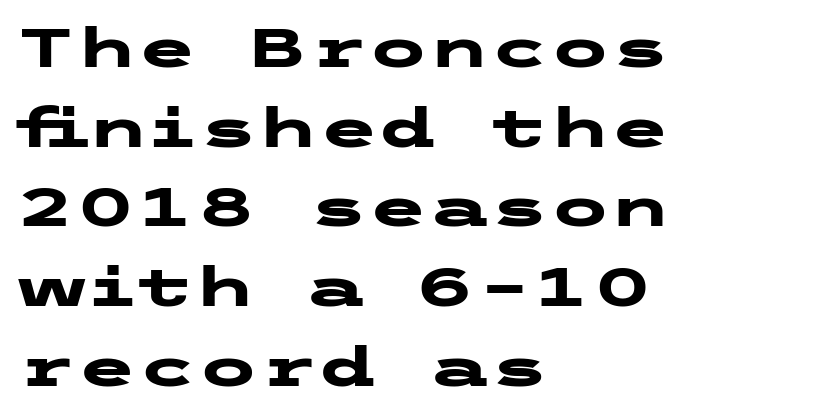
Q: Is the text bold? A: Yes.
Q: Is the text italic (slanted)? A: No, it is upright.
Q: Is the typeface a serif or a sans-serif typeface? A: Sans-serif.
Q: Is the text underlined? A: No.
Q: How is the paragraph aligned? A: Left-aligned.
Q: Is the spacing between letters normal or unusually wide? A: Normal.
Q: Is the spacing between lines tight, normal or loose? A: Normal.
Q: Width (condensed, normal, or wide)? A: Wide.
Q: Stroke contrast? A: Low.
Q: x-height? A: Medium.
